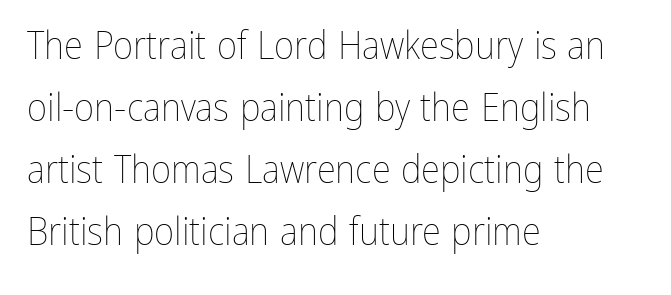
The image shows 39 px thin, condensed type, upright; set left-aligned, normal line spacing (1.59x), normal letter spacing, not underlined; low stroke contrast and a medium x-height.
